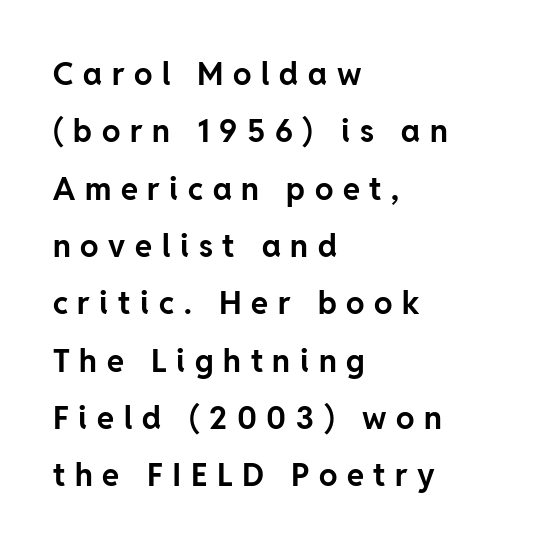
{"serif": "no", "italic": "no", "bold": "yes", "weight": "bold", "width": "normal", "stroke_contrast": "low", "x_height": "medium", "monospaced": "no", "underline": "no", "align": "left", "line_spacing_ratio": 1.85, "letter_spacing": "wide", "letter_spacing_em": 0.31, "glyph_px": 31}
